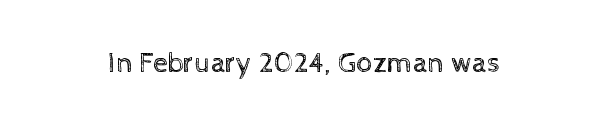
The image shows 29 px regular-weight type, upright; set normal letter spacing, not underlined; a medium x-height.
